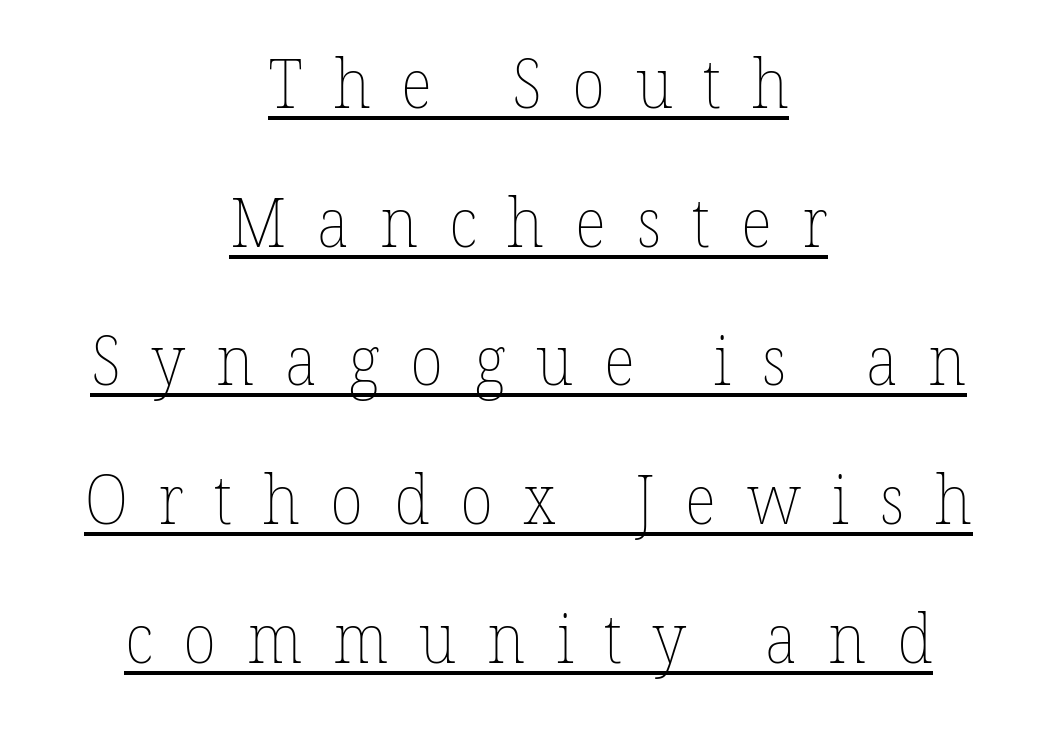
The image shows 68 px thin type; set centered, loose line spacing (2.04x), unusually wide letter spacing (+0.45 em), underlined; low stroke contrast and a medium x-height.
